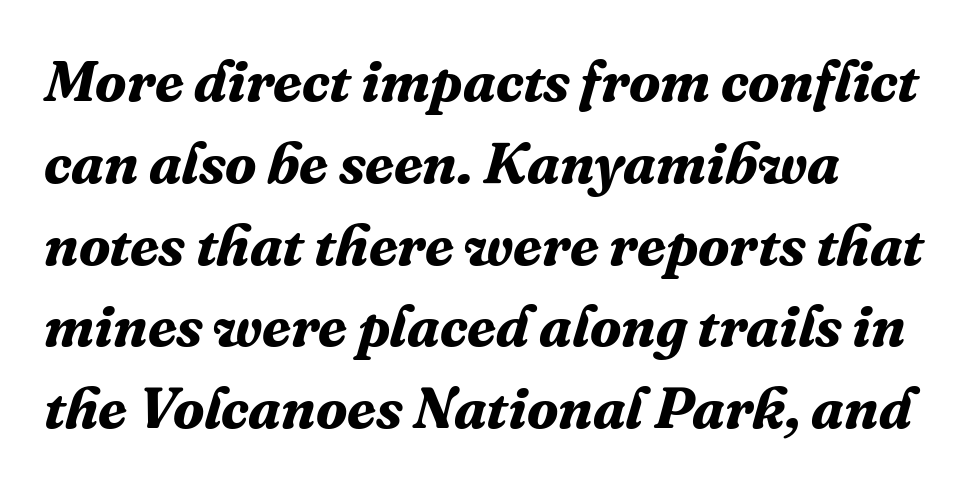
{"serif": "yes", "italic": "yes", "lean": "right", "slant_degrees": 16, "bold": "yes", "weight": "bold", "width": "normal", "stroke_contrast": "medium", "x_height": "medium", "monospaced": "no", "underline": "no", "align": "left", "line_spacing": "normal", "line_spacing_ratio": 1.41, "letter_spacing": "normal", "letter_spacing_em": 0.0, "glyph_px": 58}
